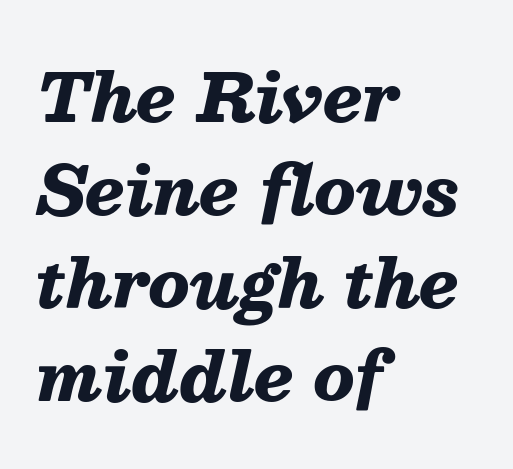
{"italic": "yes", "lean": "right", "slant_degrees": 13, "bold": "yes", "weight": "heavy", "width": "normal", "stroke_contrast": "medium", "x_height": "medium", "monospaced": "no", "underline": "no", "align": "left", "line_spacing": "normal", "line_spacing_ratio": 1.39, "letter_spacing": "normal", "letter_spacing_em": 0.0, "glyph_px": 67}
